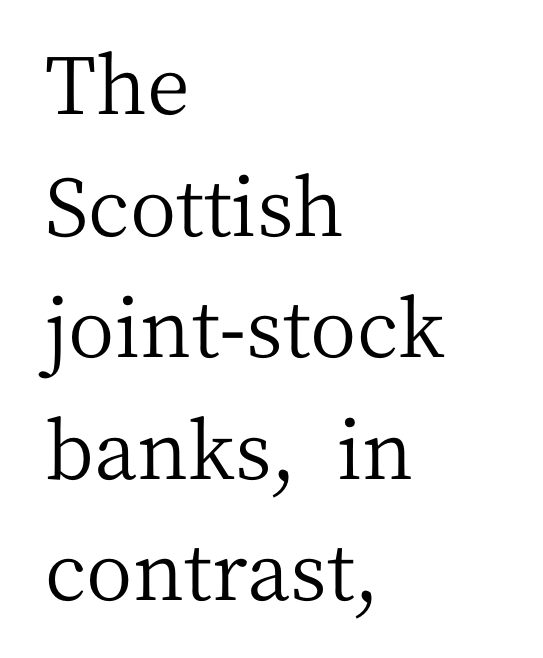
Q: Is the text bold? A: No.
Q: Is the text italic (slanted)? A: No, it is upright.
Q: Is the typeface a serif or a sans-serif typeface? A: Serif.
Q: Is the text underlined? A: No.
Q: How is the paragraph aligned? A: Left-aligned.
Q: Is the spacing between letters normal or unusually wide? A: Normal.
Q: Is the spacing between lines tight, normal or loose? A: Normal.
Q: Width (condensed, normal, or wide)? A: Normal.
Q: Stroke contrast? A: Medium.
Q: x-height? A: Medium.
Q: Monospaced? A: No.
